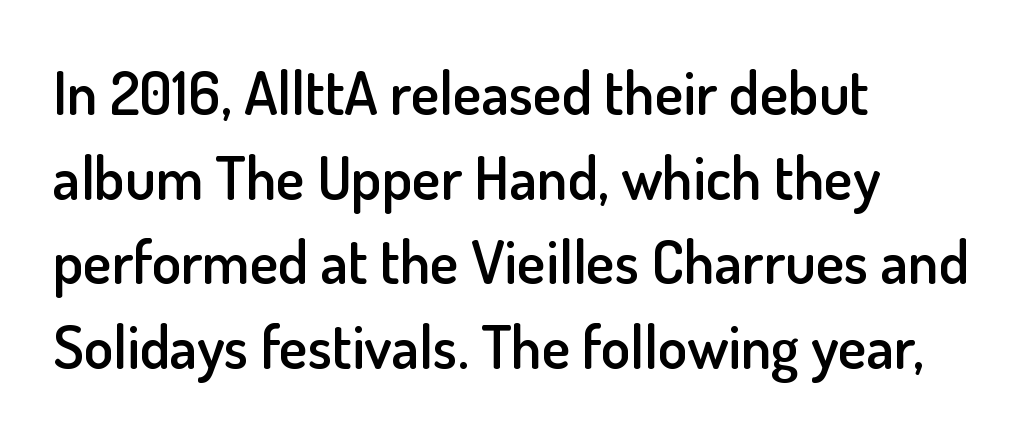
Q: Is the text bold? A: Semi-bold.
Q: Is the text italic (slanted)? A: No, it is upright.
Q: Is the typeface a serif or a sans-serif typeface? A: Sans-serif.
Q: Is the text underlined? A: No.
Q: How is the paragraph aligned? A: Left-aligned.
Q: Is the spacing between letters normal or unusually wide? A: Normal.
Q: Is the spacing between lines tight, normal or loose? A: Normal.
Q: Width (condensed, normal, or wide)? A: Normal.
Q: Stroke contrast? A: Low.
Q: x-height? A: Small.
Q: Monospaced? A: No.
